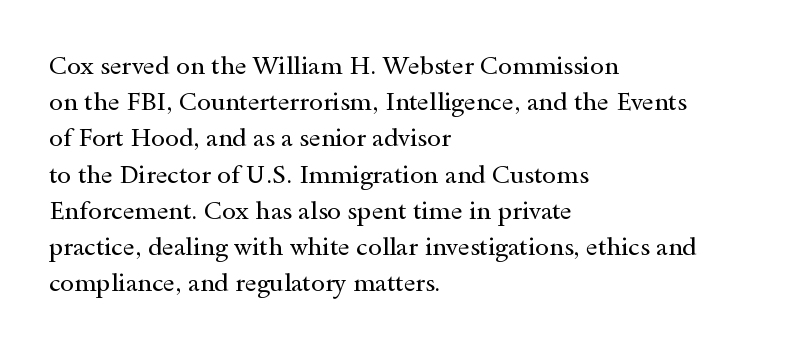
The image shows 25 px text type, upright; set left-aligned, normal line spacing (1.45x), normal letter spacing, not underlined.
